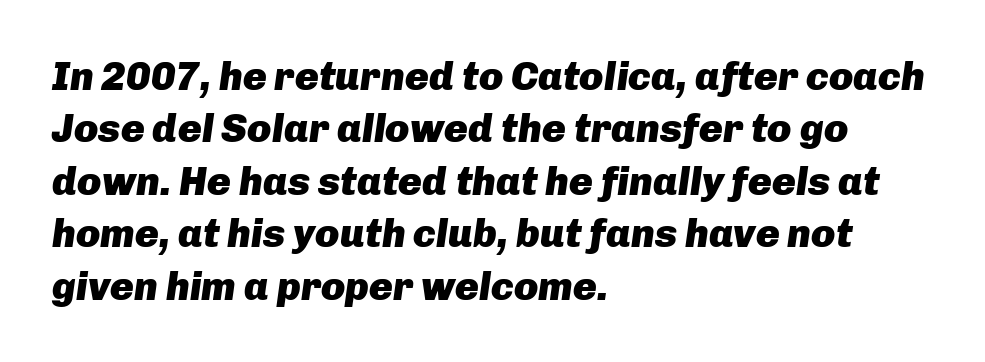
{"italic": "yes", "lean": "right", "slant_degrees": 8, "bold": "yes", "weight": "heavy", "width": "normal", "stroke_contrast": "low", "x_height": "medium", "monospaced": "no", "underline": "no", "align": "left", "line_spacing": "normal", "line_spacing_ratio": 1.31, "letter_spacing": "normal", "letter_spacing_em": 0.0, "glyph_px": 40}
